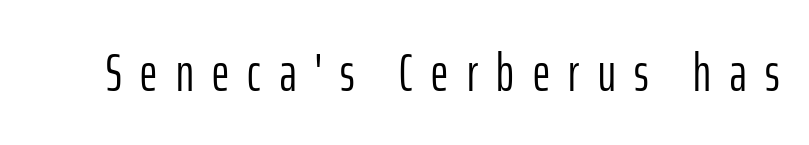
The image shows 53 px light, condensed sans-serif type, upright; set unusually wide letter spacing (+0.35 em), not underlined; low stroke contrast and a medium x-height.
